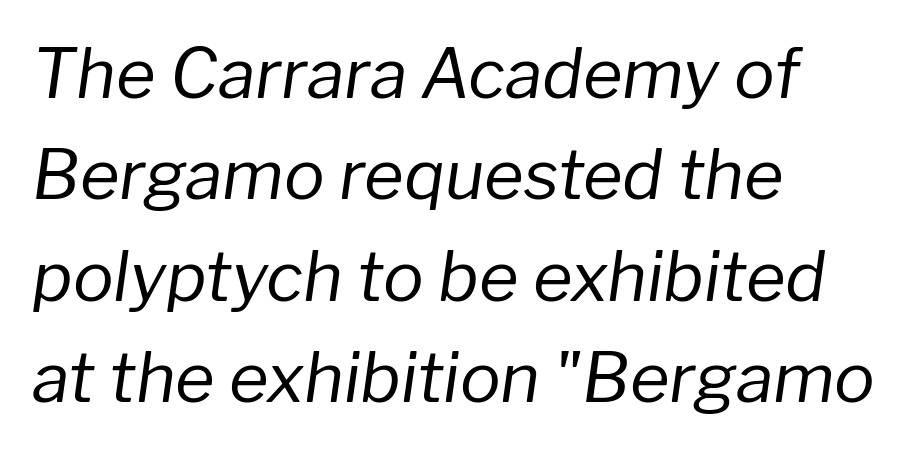
The image shows 68 px regular-weight type, italic (leaning right); set left-aligned, normal line spacing (1.49x), normal letter spacing, not underlined; low stroke contrast and a medium x-height.
